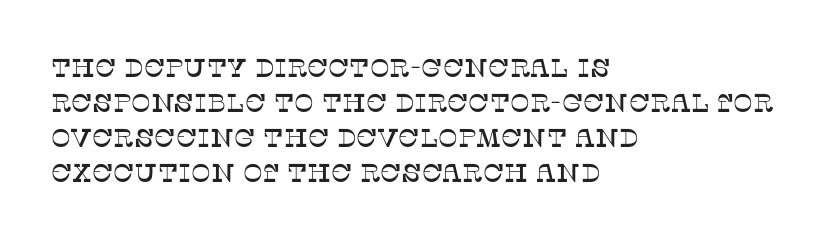
Q: Is the text italic (slanted)? A: No, it is upright.
Q: Is the text underlined? A: No.
Q: How is the paragraph aligned? A: Left-aligned.
Q: Is the spacing between letters normal or unusually wide? A: Normal.
Q: Is the spacing between lines tight, normal or loose? A: Normal.
